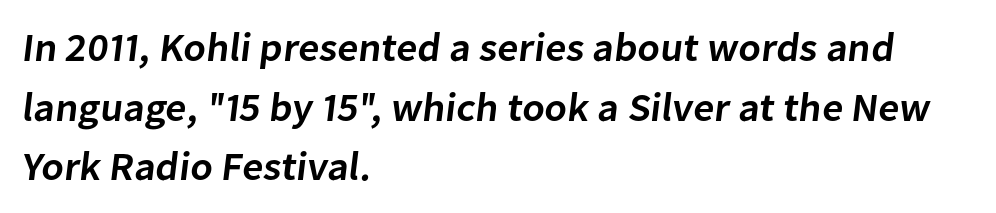
Q: Is the text bold? A: Semi-bold.
Q: Is the typeface a serif or a sans-serif typeface? A: Sans-serif.
Q: Is the text underlined? A: No.
Q: How is the paragraph aligned? A: Left-aligned.
Q: Is the spacing between letters normal or unusually wide? A: Normal.
Q: Is the spacing between lines tight, normal or loose? A: Normal.
Q: Width (condensed, normal, or wide)? A: Normal.
Q: Stroke contrast? A: Low.
Q: x-height? A: Medium.
Q: Monospaced? A: No.
